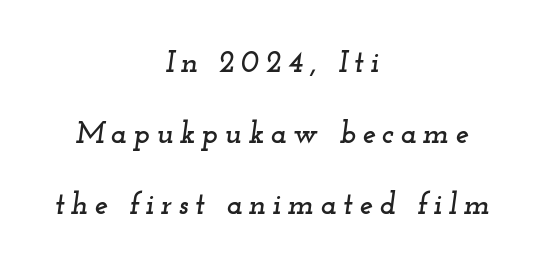
The image shows 30 px wide serif type, italic (leaning right); set centered, loose line spacing (2.37x), unusually wide letter spacing (+0.21 em), not underlined; low stroke contrast and a small x-height.
